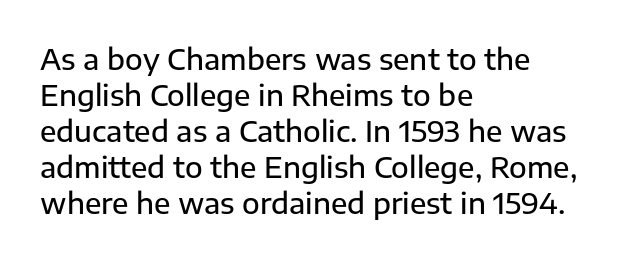
Lines of text with bare space underneath. A typesetter would call this zero additional tracking. Classification — sans serif. Compared with a centered layout, this one pins lines to the left instead. When letters stand straight like this, we call the style roman or upright.
